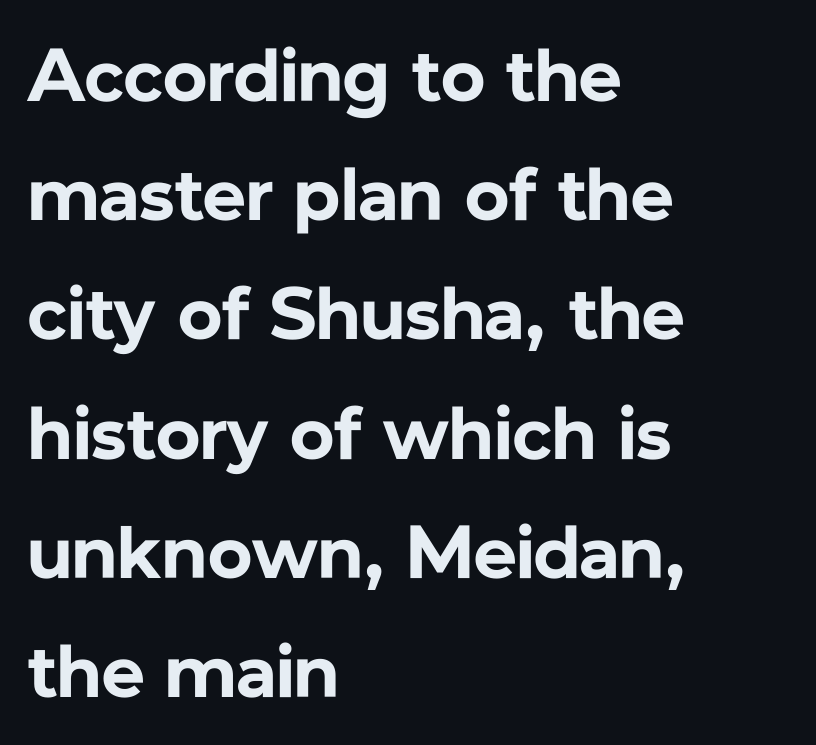
Regarding serifs, this sample does without them. Do the characters align in a grid? No, the font is proportional. The rendering uses a moderate line-height, typical for paragraphs. In terms of posture, this sample is upright.
